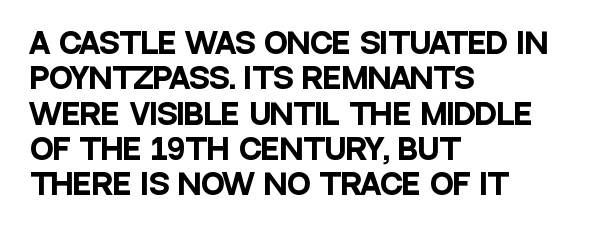
Q: Is the text bold? A: Yes.
Q: Is the text italic (slanted)? A: No, it is upright.
Q: Is the typeface a serif or a sans-serif typeface? A: Sans-serif.
Q: Is the text underlined? A: No.
Q: How is the paragraph aligned? A: Left-aligned.
Q: Is the spacing between letters normal or unusually wide? A: Normal.
Q: Is the spacing between lines tight, normal or loose? A: Normal.
Q: Width (condensed, normal, or wide)? A: Condensed.
Q: Stroke contrast? A: Low.
Q: x-height? A: Large.
Q: Monospaced? A: No.
